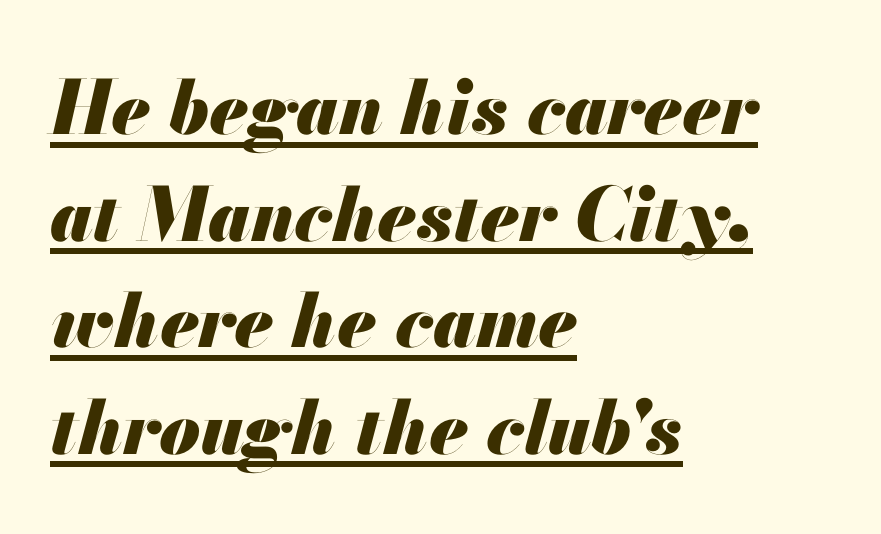
{"italic": "yes", "lean": "right", "slant_degrees": 13, "bold": "yes", "weight": "heavy", "width": "normal", "stroke_contrast": "medium", "x_height": "small", "monospaced": "no", "underline": "yes", "align": "left", "line_spacing": "normal", "line_spacing_ratio": 1.44, "letter_spacing": "normal", "letter_spacing_em": 0.0, "glyph_px": 74}
